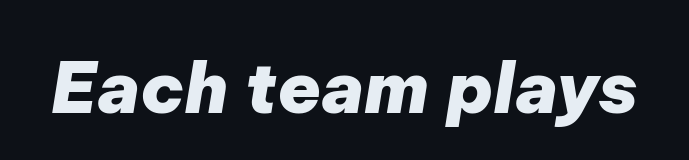
{"italic": "yes", "lean": "right", "slant_degrees": 9, "bold": "yes", "weight": "heavy", "width": "normal", "stroke_contrast": "low", "x_height": "medium", "monospaced": "no", "underline": "no", "letter_spacing": "normal", "letter_spacing_em": 0.0, "glyph_px": 71}
